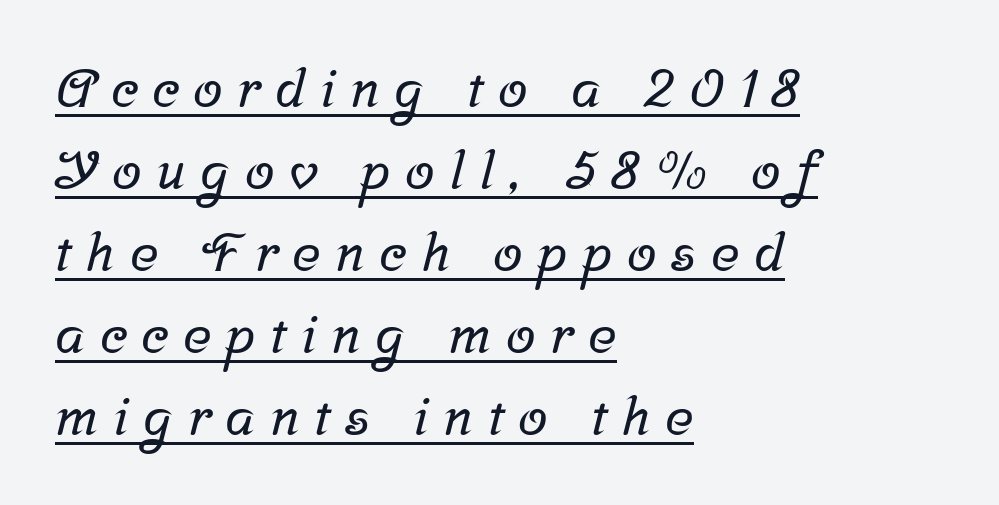
This sample carries an underscore along the baseline area. These lines have a slow, spaced-out rhythm from letter to letter. Horizontally, the lines are justified to the leading edge only. Baseline-to-baseline distance is the conventional proportion of letter height.
